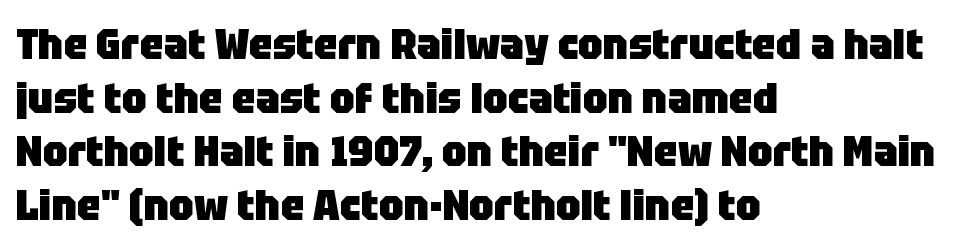
{"serif": "no", "italic": "no", "bold": "yes", "weight": "heavy", "width": "normal", "stroke_contrast": "low", "x_height": "large", "monospaced": "no", "underline": "no", "align": "left", "line_spacing": "normal", "line_spacing_ratio": 1.25, "letter_spacing": "normal", "letter_spacing_em": 0.0, "glyph_px": 43}
